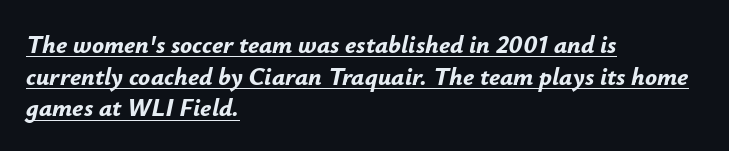
Q: Is the text bold? A: Yes.
Q: Is the text italic (slanted)? A: Yes, it leans right by about 12 degrees.
Q: Is the text underlined? A: Yes.
Q: How is the paragraph aligned? A: Left-aligned.
Q: Is the spacing between letters normal or unusually wide? A: Normal.
Q: Is the spacing between lines tight, normal or loose? A: Normal.
